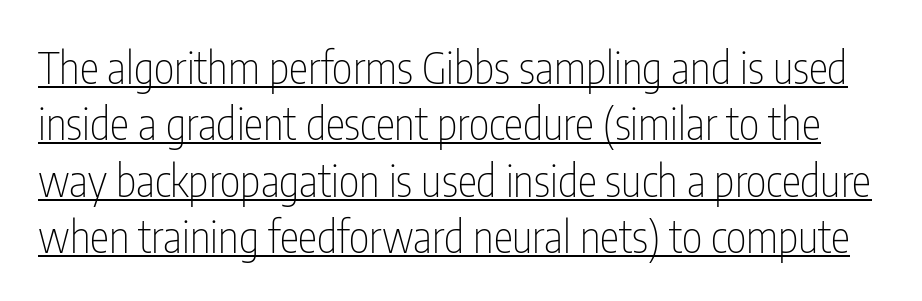
{"serif": "no", "italic": "no", "bold": "no", "weight": "thin", "width": "condensed", "stroke_contrast": "low", "x_height": "medium", "monospaced": "no", "underline": "yes", "line_spacing": "normal", "line_spacing_ratio": 1.28, "letter_spacing": "normal", "letter_spacing_em": 0.0, "glyph_px": 44}
